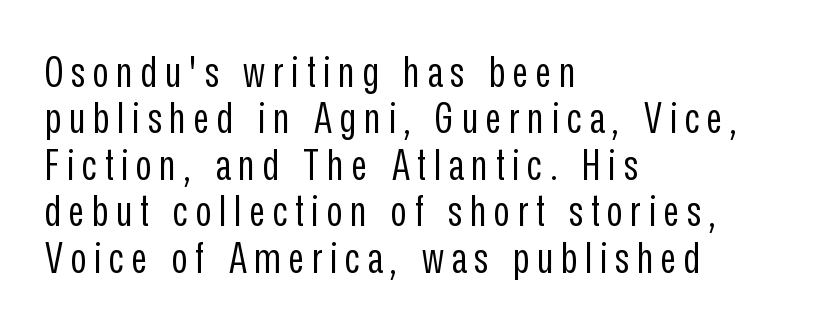
Q: Is the text bold? A: No.
Q: Is the text italic (slanted)? A: No, it is upright.
Q: Is the typeface a serif or a sans-serif typeface? A: Sans-serif.
Q: Is the text underlined? A: No.
Q: How is the paragraph aligned? A: Left-aligned.
Q: Is the spacing between lines tight, normal or loose? A: Tight.
Q: Width (condensed, normal, or wide)? A: Condensed.
Q: Stroke contrast? A: Low.
Q: x-height? A: Medium.
Q: Monospaced? A: No.
